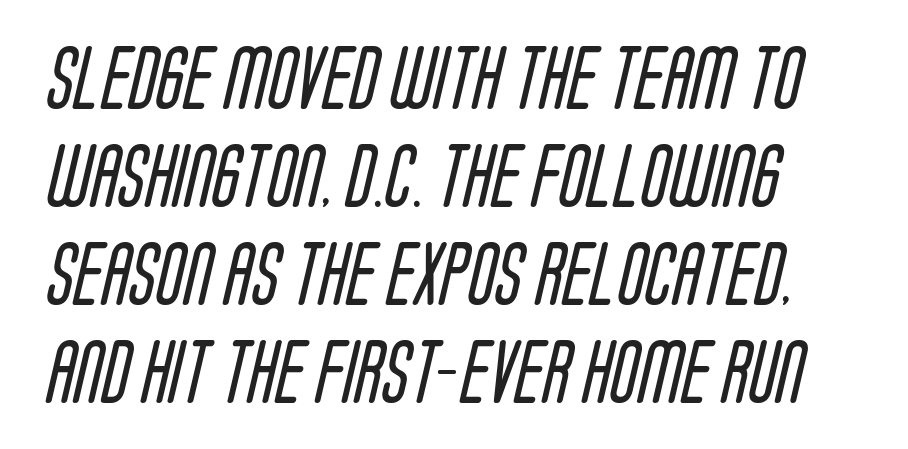
{"serif": "no", "bold": "no", "weight": "regular", "width": "condensed", "stroke_contrast": "low", "x_height": "large", "monospaced": "no", "underline": "no", "align": "left", "line_spacing": "normal", "line_spacing_ratio": 1.53, "letter_spacing": "normal", "letter_spacing_em": 0.0, "glyph_px": 64}
